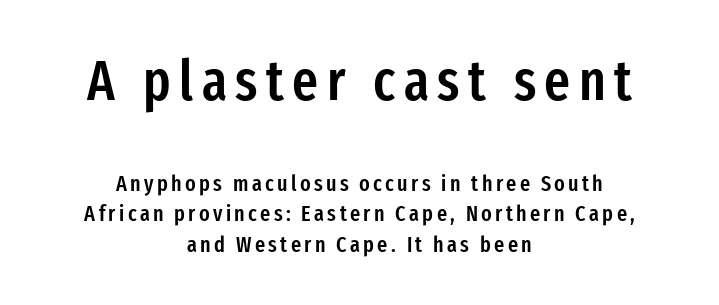
Regarding serifs, this sample does without them. Glance below the letters and you will spot only blank space. Typographic density is moderately raised because the face is semibold. Is the lower block the larger one? No — the upper block carries the bigger type.
